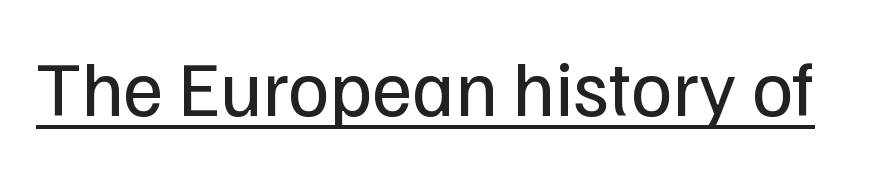
{"serif": "no", "italic": "no", "bold": "no", "weight": "regular", "width": "normal", "stroke_contrast": "low", "x_height": "medium", "monospaced": "no", "underline": "yes", "letter_spacing": "normal", "letter_spacing_em": 0.0, "glyph_px": 78}
